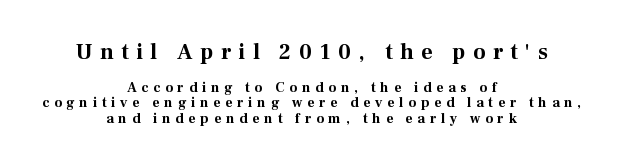
{"italic": "no", "bold": "yes", "underline": "no", "align": "center", "line_spacing": "tight", "line_spacing_ratio": 1.08, "letter_spacing": "wide", "letter_spacing_em": 0.34, "larger_block": "first", "size_ratio": 1.57, "glyph_px": 22}
